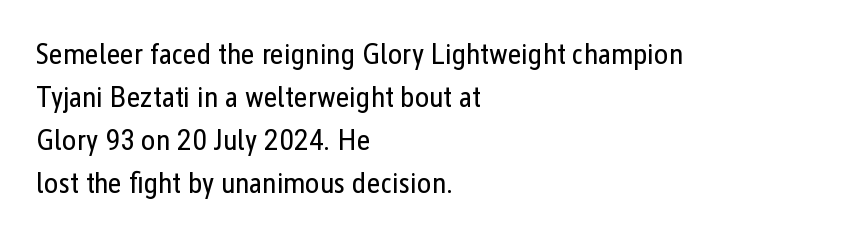
The image shows 30 px regular-weight, condensed sans-serif type, upright; set left-aligned, normal line spacing (1.43x), normal letter spacing, not underlined; low stroke contrast and a medium x-height.
